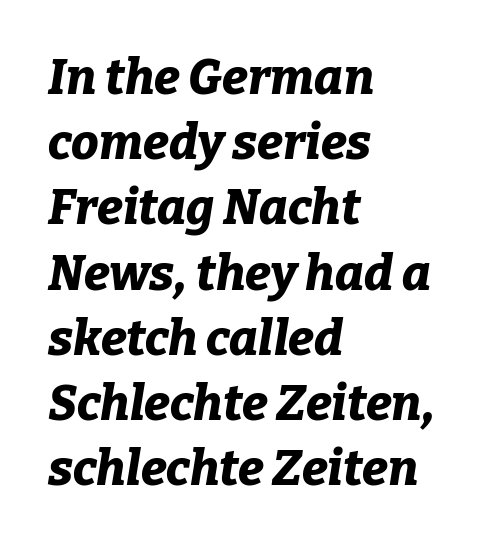
{"italic": "yes", "lean": "right", "slant_degrees": 9, "bold": "yes", "weight": "bold", "width": "normal", "stroke_contrast": "low", "x_height": "medium", "monospaced": "no", "underline": "no", "align": "left", "line_spacing": "normal", "line_spacing_ratio": 1.33, "letter_spacing": "normal", "letter_spacing_em": 0.0, "glyph_px": 49}
